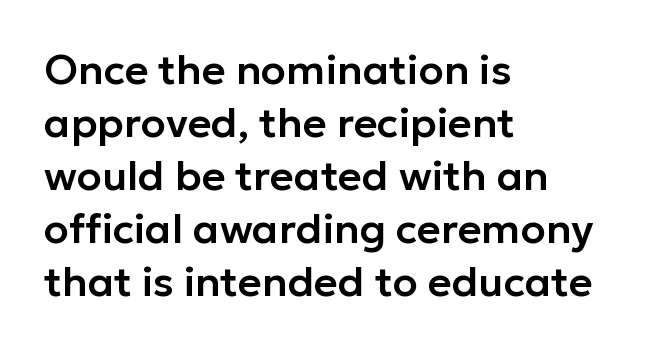
{"serif": "no", "italic": "no", "width": "normal", "stroke_contrast": "low", "x_height": "medium", "monospaced": "no", "underline": "no", "align": "left", "line_spacing": "normal", "line_spacing_ratio": 1.29, "letter_spacing": "normal", "letter_spacing_em": 0.0, "glyph_px": 41}
